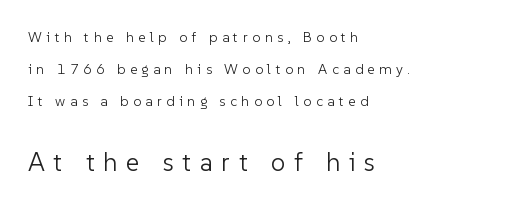
The rendering uses a large line-height, opening up the rows. Tall strokes in this sample are plumb rather than angled. Look at the tracking — it's clearly loosened, letters drifting apart. The face looks like a standard text weight, possibly lighter. The baseline area is clear.
